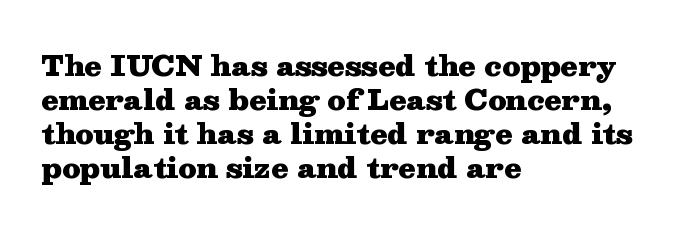
Q: Is the text bold? A: Yes.
Q: Is the text italic (slanted)? A: No, it is upright.
Q: Is the typeface a serif or a sans-serif typeface? A: Serif.
Q: Is the text underlined? A: No.
Q: How is the paragraph aligned? A: Left-aligned.
Q: Is the spacing between letters normal or unusually wide? A: Normal.
Q: Width (condensed, normal, or wide)? A: Wide.
Q: Stroke contrast? A: Medium.
Q: x-height? A: Medium.
Q: Monospaced? A: No.
